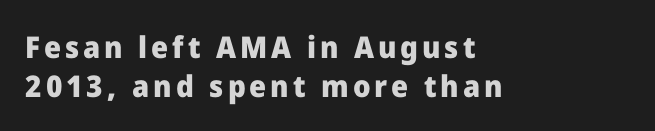
Q: Is the text bold? A: Yes.
Q: Is the text italic (slanted)? A: No, it is upright.
Q: Is the typeface a serif or a sans-serif typeface? A: Sans-serif.
Q: Is the text underlined? A: No.
Q: How is the paragraph aligned? A: Left-aligned.
Q: Is the spacing between lines tight, normal or loose? A: Normal.
Q: Width (condensed, normal, or wide)? A: Normal.
Q: Stroke contrast? A: Low.
Q: x-height? A: Medium.
Q: Monospaced? A: No.
